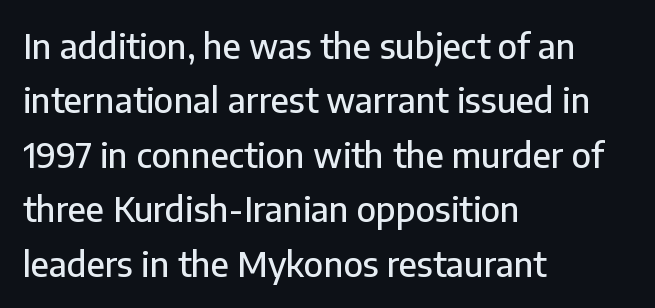
Q: Is the text italic (slanted)? A: No, it is upright.
Q: Is the typeface a serif or a sans-serif typeface? A: Sans-serif.
Q: Is the text underlined? A: No.
Q: How is the paragraph aligned? A: Left-aligned.
Q: Is the spacing between letters normal or unusually wide? A: Normal.
Q: Is the spacing between lines tight, normal or loose? A: Normal.
Q: Width (condensed, normal, or wide)? A: Normal.
Q: Stroke contrast? A: Low.
Q: x-height? A: Medium.
Q: Monospaced? A: No.
